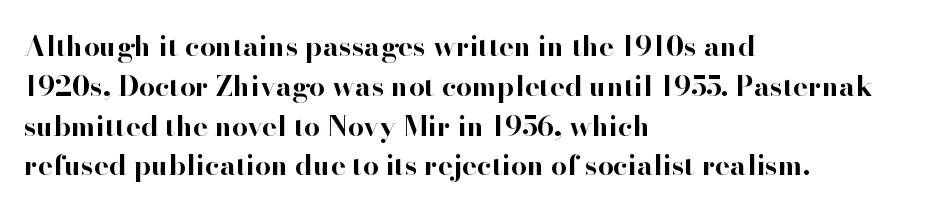
Q: Is the text bold? A: Yes.
Q: Is the text italic (slanted)? A: No, it is upright.
Q: Is the typeface a serif or a sans-serif typeface? A: Serif.
Q: Is the text underlined? A: No.
Q: How is the paragraph aligned? A: Left-aligned.
Q: Is the spacing between letters normal or unusually wide? A: Normal.
Q: Is the spacing between lines tight, normal or loose? A: Normal.
Q: Width (condensed, normal, or wide)? A: Normal.
Q: Stroke contrast? A: High.
Q: x-height? A: Small.
Q: Monospaced? A: No.
